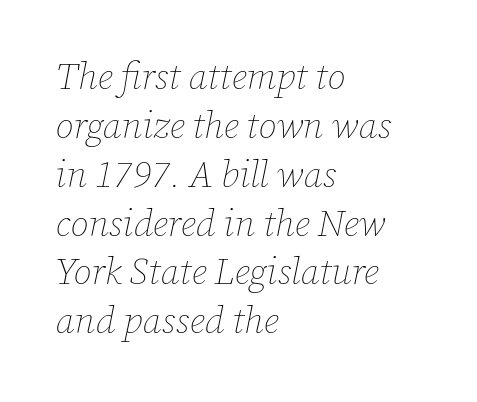
{"italic": "yes", "lean": "right", "slant_degrees": 12, "bold": "no", "weight": "thin", "width": "normal", "stroke_contrast": "low", "x_height": "medium", "monospaced": "no", "underline": "no", "align": "left", "line_spacing": "normal", "line_spacing_ratio": 1.32, "letter_spacing": "normal", "letter_spacing_em": 0.0, "glyph_px": 37}
